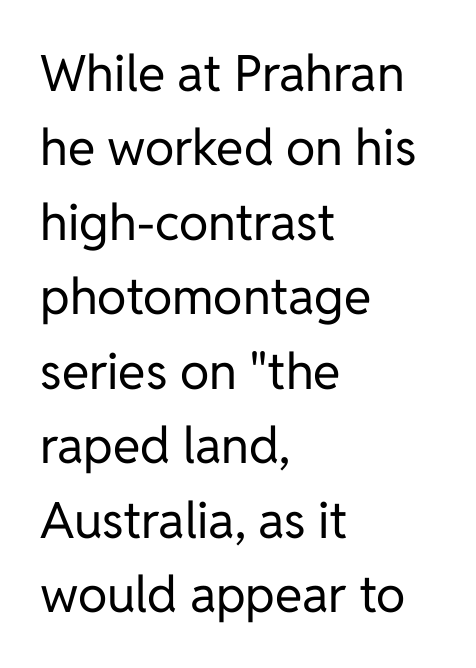
The image shows 50 px regular-weight sans-serif type, upright; set left-aligned, normal line spacing (1.49x), normal letter spacing, not underlined; low stroke contrast and a medium x-height.
